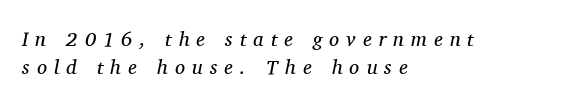
Q: Is the text bold? A: No.
Q: Is the text italic (slanted)? A: Yes, it leans right by about 11 degrees.
Q: Is the text underlined? A: No.
Q: How is the paragraph aligned? A: Left-aligned.
Q: Is the spacing between letters normal or unusually wide? A: Unusually wide.
Q: Is the spacing between lines tight, normal or loose? A: Normal.
